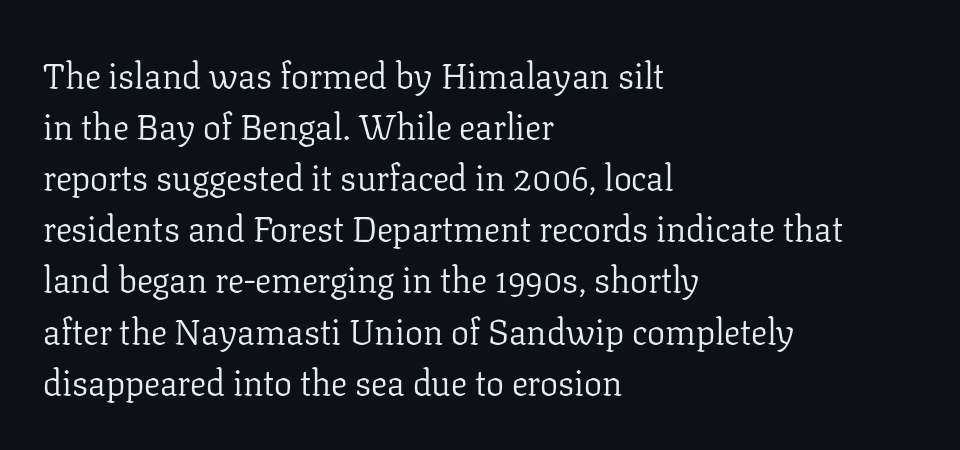
Q: Is the text bold? A: No.
Q: Is the text italic (slanted)? A: No, it is upright.
Q: Is the typeface a serif or a sans-serif typeface? A: Serif.
Q: Is the text underlined? A: No.
Q: How is the paragraph aligned? A: Left-aligned.
Q: Is the spacing between letters normal or unusually wide? A: Normal.
Q: Is the spacing between lines tight, normal or loose? A: Normal.
Q: Width (condensed, normal, or wide)? A: Normal.
Q: Stroke contrast? A: Low.
Q: x-height? A: Medium.
Q: Monospaced? A: No.
